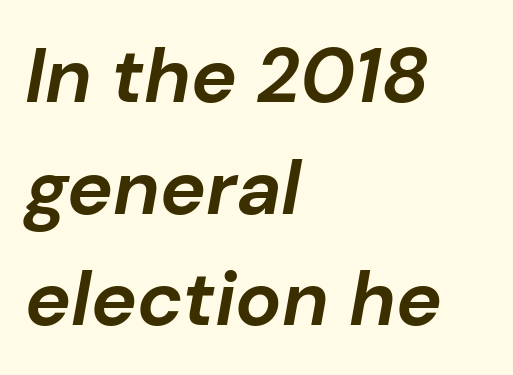
Q: Is the text bold? A: Yes.
Q: Is the text italic (slanted)? A: Yes, it leans right by about 10 degrees.
Q: Is the text underlined? A: No.
Q: How is the paragraph aligned? A: Left-aligned.
Q: Is the spacing between letters normal or unusually wide? A: Normal.
Q: Is the spacing between lines tight, normal or loose? A: Normal.
Q: Width (condensed, normal, or wide)? A: Normal.
Q: Stroke contrast? A: Low.
Q: x-height? A: Medium.
Q: Monospaced? A: No.
